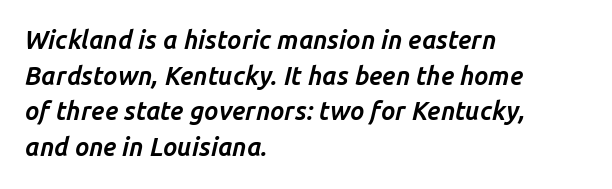
The image shows 25 px bold type, italic (leaning right); set left-aligned, normal line spacing (1.43x), normal letter spacing, not underlined.
